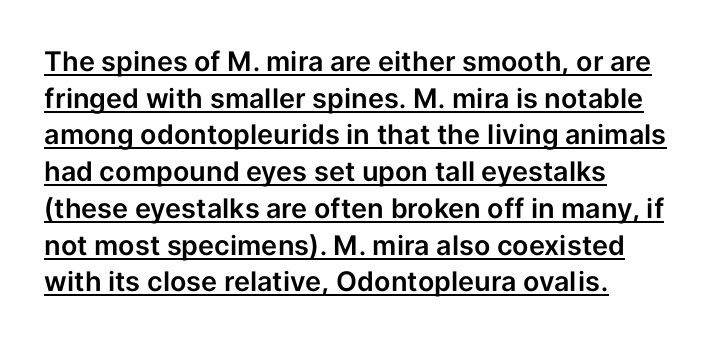
{"italic": "no", "underline": "yes", "align": "left", "line_spacing": "normal", "line_spacing_ratio": 1.36, "letter_spacing": "normal", "letter_spacing_em": 0.0, "glyph_px": 27}
